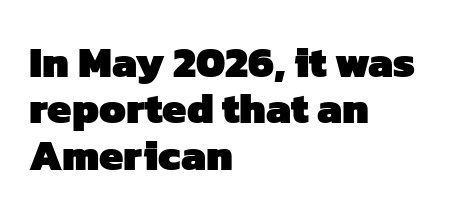
The image shows 43 px heavy sans-serif type; set left-aligned, tight line spacing (1.08x), normal letter spacing, not underlined; low stroke contrast and a medium x-height.
